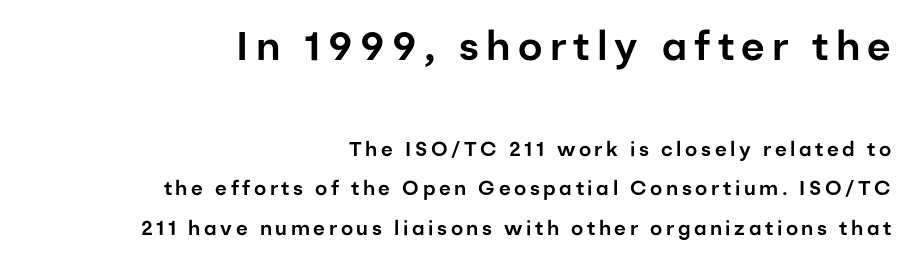
{"serif": "no", "italic": "no", "width": "normal", "stroke_contrast": "low", "x_height": "medium", "monospaced": "no", "underline": "no", "align": "right", "line_spacing": "loose", "line_spacing_ratio": 1.97, "larger_block": "first", "size_ratio": 2.0, "glyph_px": 40}
